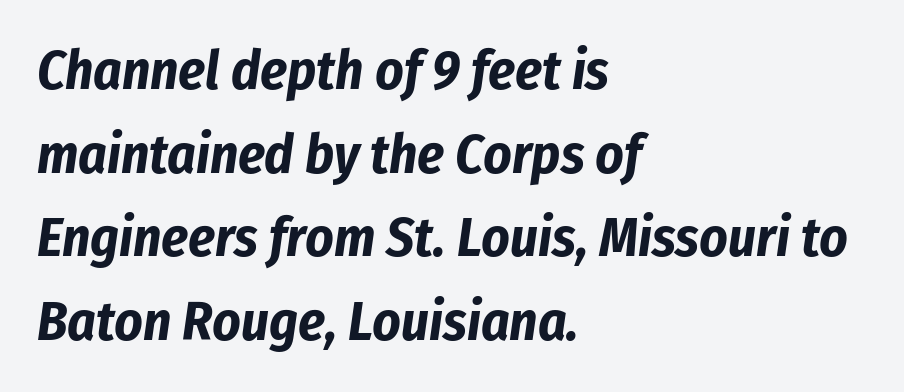
{"italic": "yes", "lean": "right", "slant_degrees": 8, "bold": "yes", "weight": "bold", "width": "condensed", "stroke_contrast": "low", "x_height": "medium", "monospaced": "no", "underline": "no", "align": "left", "line_spacing": "normal", "line_spacing_ratio": 1.52, "letter_spacing": "normal", "letter_spacing_em": 0.0, "glyph_px": 55}
